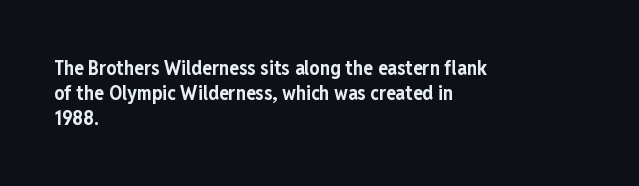
The image shows 20 px bold type, upright; set left-aligned, normal line spacing (1.26x), normal letter spacing, not underlined.
